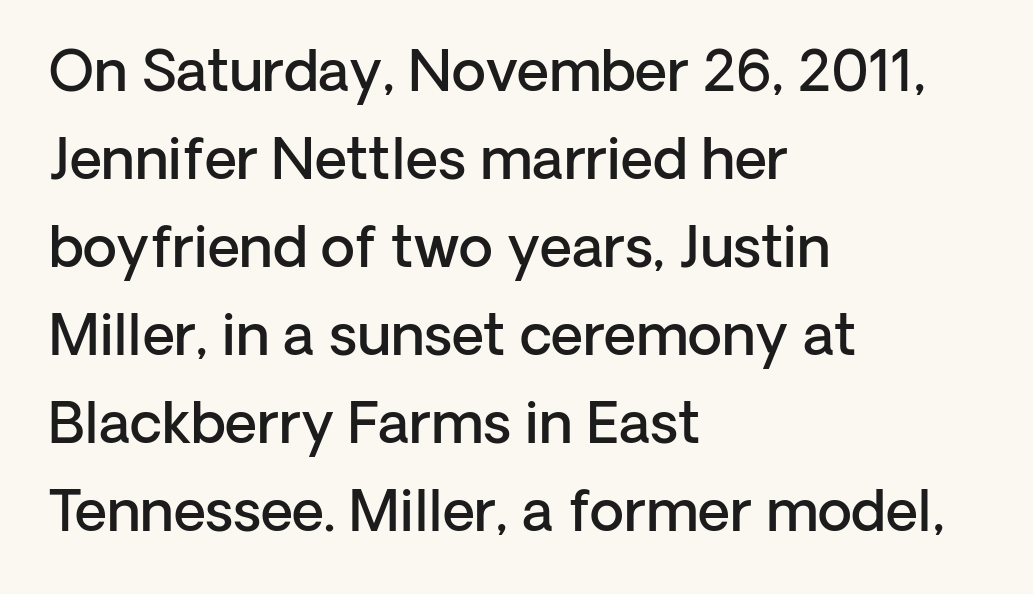
Q: Is the text bold? A: Semi-bold.
Q: Is the text italic (slanted)? A: No, it is upright.
Q: Is the typeface a serif or a sans-serif typeface? A: Sans-serif.
Q: Is the text underlined? A: No.
Q: How is the paragraph aligned? A: Left-aligned.
Q: Is the spacing between letters normal or unusually wide? A: Normal.
Q: Is the spacing between lines tight, normal or loose? A: Normal.
Q: Width (condensed, normal, or wide)? A: Normal.
Q: Stroke contrast? A: Low.
Q: x-height? A: Medium.
Q: Monospaced? A: No.
